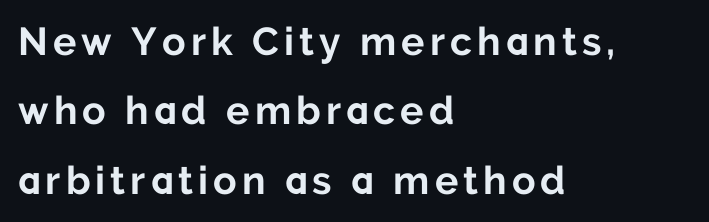
The image shows 39 px bold sans-serif type, upright; set left-aligned, line spacing 1.78x, not underlined; low stroke contrast and a medium x-height.
